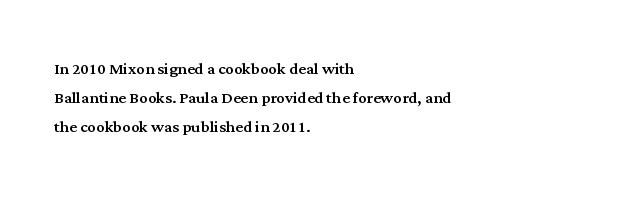
{"italic": "no", "underline": "no", "align": "left", "line_spacing": "normal", "line_spacing_ratio": 1.37, "letter_spacing": "normal", "letter_spacing_em": 0.0, "glyph_px": 21}
